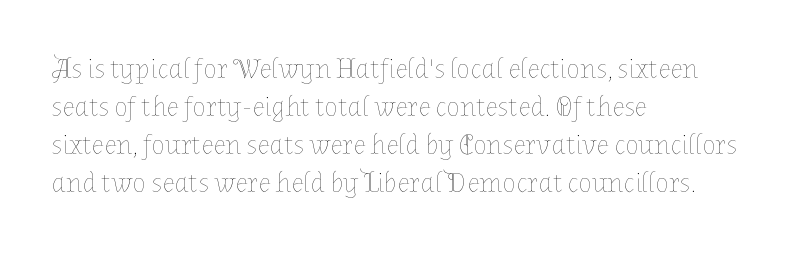
{"italic": "no", "bold": "no", "weight": "thin", "width": "normal", "stroke_contrast": "low", "x_height": "medium", "monospaced": "no", "underline": "no", "align": "left", "line_spacing": "normal", "line_spacing_ratio": 1.36, "letter_spacing": "normal", "letter_spacing_em": 0.0, "glyph_px": 28}
